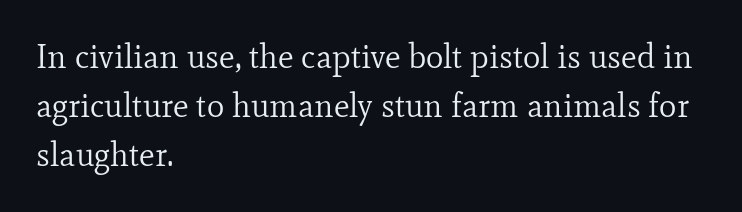
Heft: none added — not bold. Is this a fixed-width face? No — the glyphs have proportional, varying widths. Small tapered or slab feet sit at the stroke ends, so this counts as serif. Has an underline been added? It has not.
